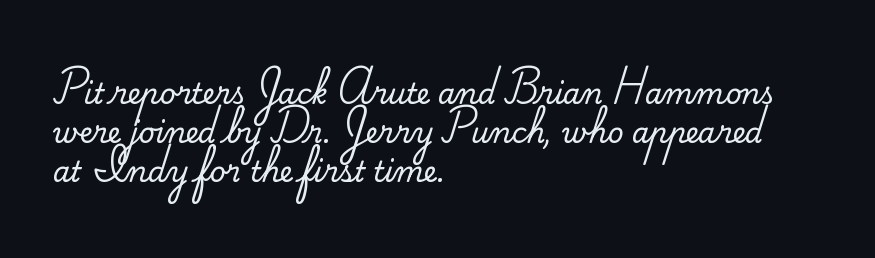
You could call the tracking neutral — neither tight nor loose. The type family on display is of the serif kind. The block of text has a typical density, with ordinary space between rows. Varying glyph widths throughout — classic text-font behaviour.
